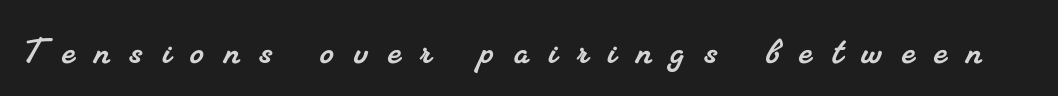
{"serif": "yes", "width": "normal", "stroke_contrast": "medium", "x_height": "small", "monospaced": "no", "underline": "no", "letter_spacing": "wide", "letter_spacing_em": 0.47, "glyph_px": 43}
